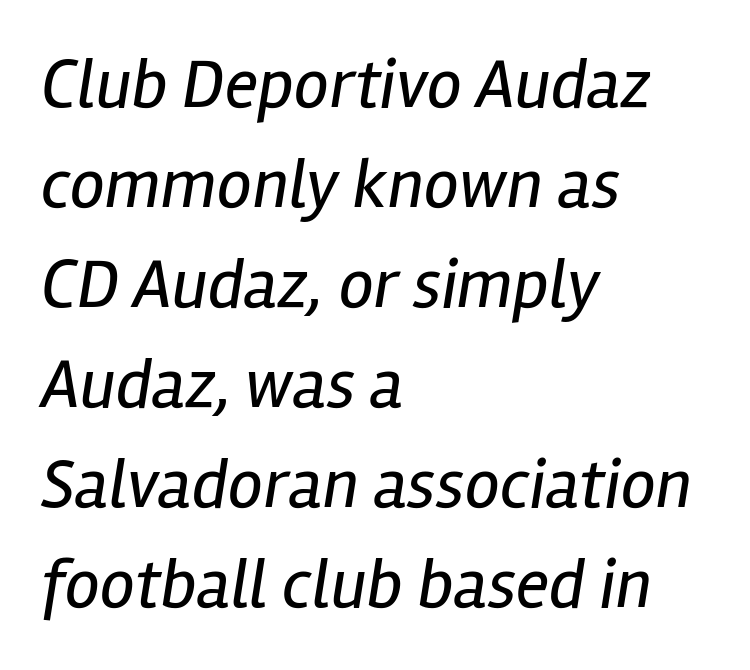
The image shows 70 px regular-weight, condensed type, italic (leaning right); set left-aligned, normal line spacing (1.43x), normal letter spacing, not underlined; low stroke contrast and a medium x-height.
